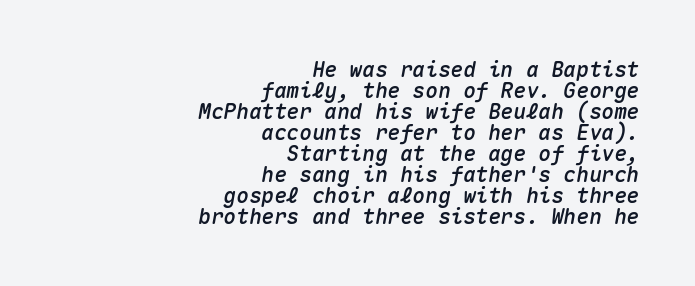
Q: Is the text italic (slanted)? A: Yes, it leans right by about 10 degrees.
Q: Is the text underlined? A: No.
Q: How is the paragraph aligned? A: Right-aligned.
Q: Is the spacing between letters normal or unusually wide? A: Normal.
Q: Is the spacing between lines tight, normal or loose? A: Tight.
